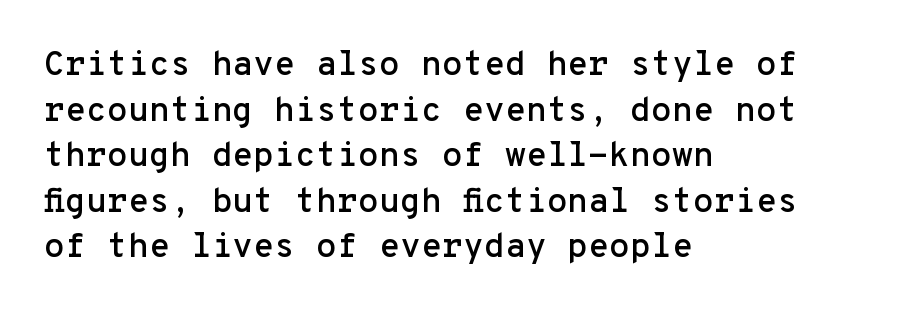
Designer's note — italics off, roman on. Here the designer chose a console-style face with uniform glyph widths. These lines are set flush left with a ragged right edge. If you measured baseline to baseline, you'd find a middling distance. There is no visible air inserted between adjacent glyphs. No word sits above an underline.
